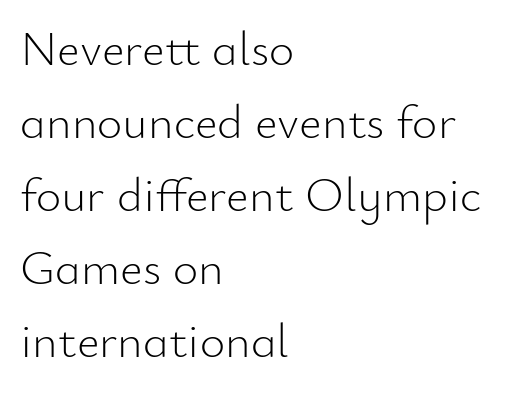
The image shows 49 px light sans-serif type, upright; set left-aligned, normal line spacing (1.49x), normal letter spacing, not underlined; low stroke contrast and a small x-height.
